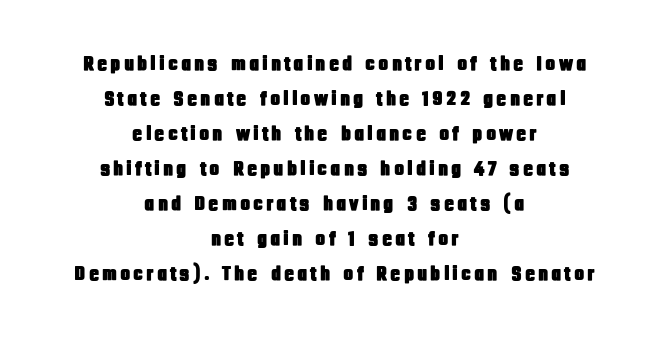
Q: Is the text italic (slanted)? A: No, it is upright.
Q: Is the text underlined? A: No.
Q: How is the paragraph aligned? A: Centered.
Q: Is the spacing between lines tight, normal or loose? A: Normal.
